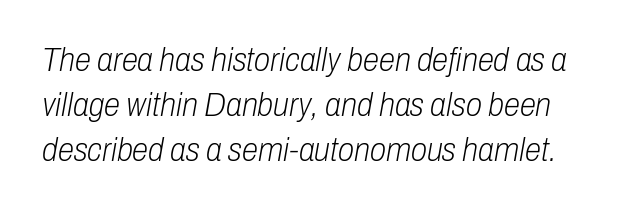
{"italic": "yes", "lean": "right", "slant_degrees": 10, "bold": "no", "weight": "light", "width": "condensed", "stroke_contrast": "low", "x_height": "medium", "monospaced": "no", "underline": "no", "line_spacing": "normal", "line_spacing_ratio": 1.36, "letter_spacing": "normal", "letter_spacing_em": 0.0, "glyph_px": 33}
